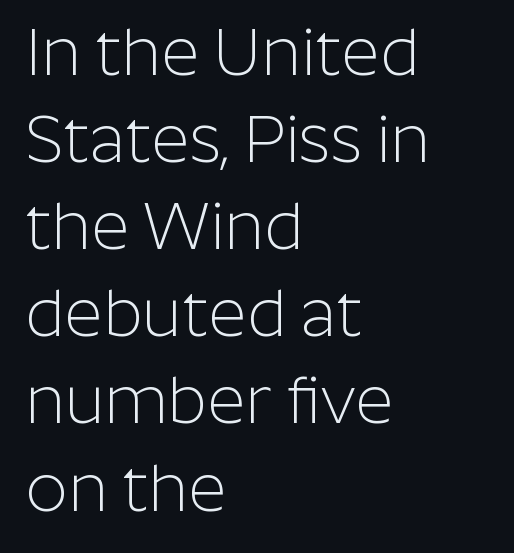
{"serif": "no", "italic": "no", "bold": "no", "weight": "light", "width": "normal", "stroke_contrast": "low", "x_height": "medium", "monospaced": "no", "underline": "no", "align": "left", "line_spacing": "normal", "line_spacing_ratio": 1.32, "letter_spacing": "normal", "letter_spacing_em": 0.0, "glyph_px": 66}
